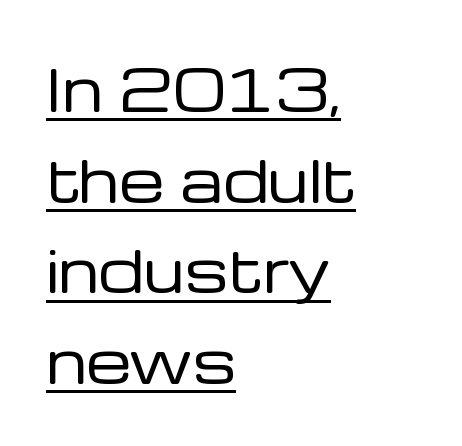
The image shows 57 px regular-weight sans-serif type, upright; set left-aligned, normal line spacing (1.59x), normal letter spacing, underlined; low stroke contrast and a medium x-height.
